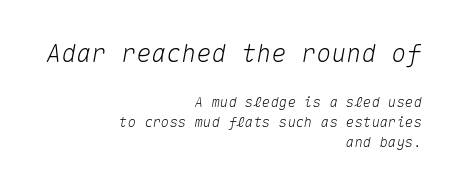
{"italic": "yes", "lean": "right", "slant_degrees": 10, "underline": "no", "align": "right", "line_spacing": "normal", "line_spacing_ratio": 1.43, "letter_spacing": "normal", "letter_spacing_em": 0.0, "larger_block": "first", "size_ratio": 1.79, "glyph_px": 25}
